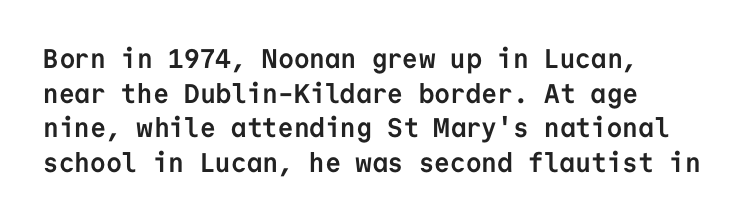
Compared with typical body copy, the letter spacing here is the same. The setting favours the left margin, as ordinary paragraphs usually do. Heft: maximum for text — a bold. Beneath every word, the page is bare. Successive baselines arrive at the customary interval. These lines were composed using upright roman letters.
